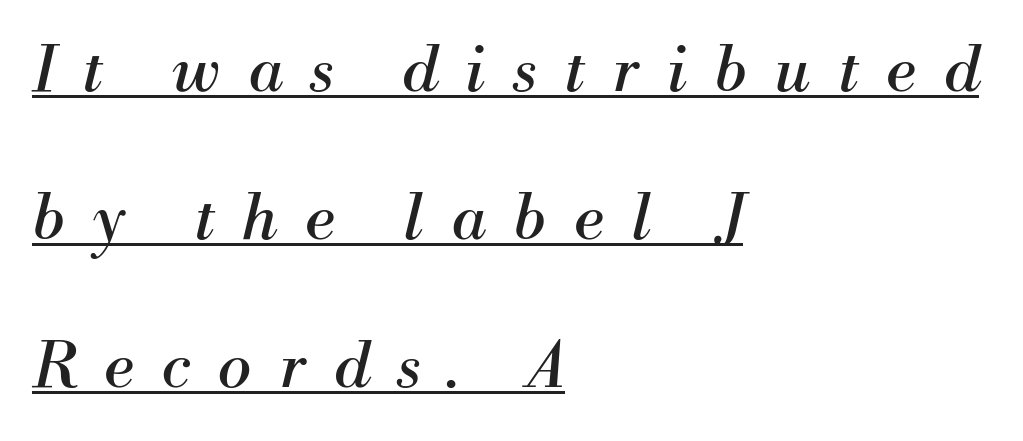
In terms of posture, this sample is oblique. The typesetter has applied underlining to the passage shown. The passage is arranged the way most books set body copy — flush left. These lines are rendered in a variable-pitch font. A quiet, ordinary-to-light weight characterises the typeface.
